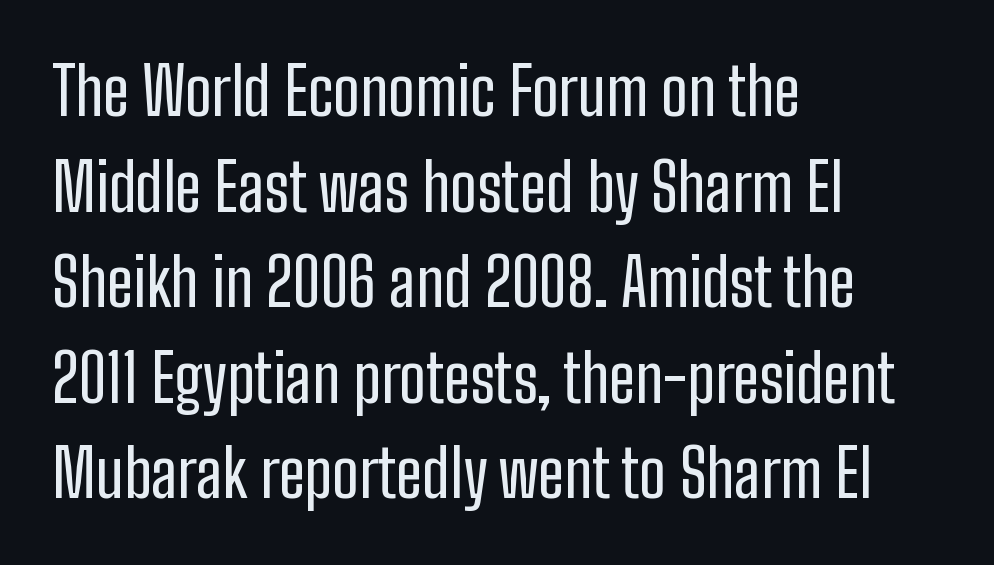
Honestly, the row spacing looks completely unremarkable. Ordinary non-slanted type is in use. Beneath every word, the page is bare. Line starts are locked; line ends wander. The passage shown is typeset with a sans-serif family.
